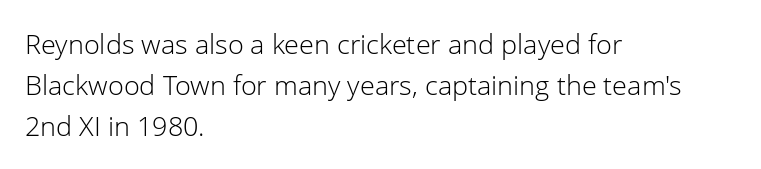
The image shows 27 px text type, upright; set left-aligned, normal line spacing (1.51x), normal letter spacing, not underlined.
